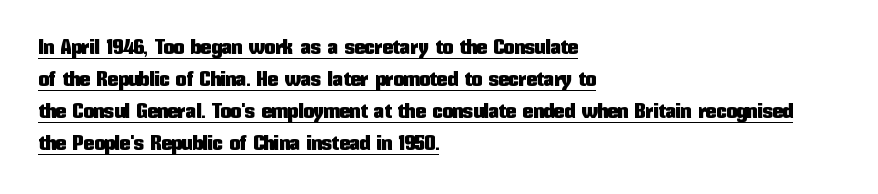
The image shows 21 px text type, upright; set left-aligned, normal line spacing (1.52x), normal letter spacing, underlined.
